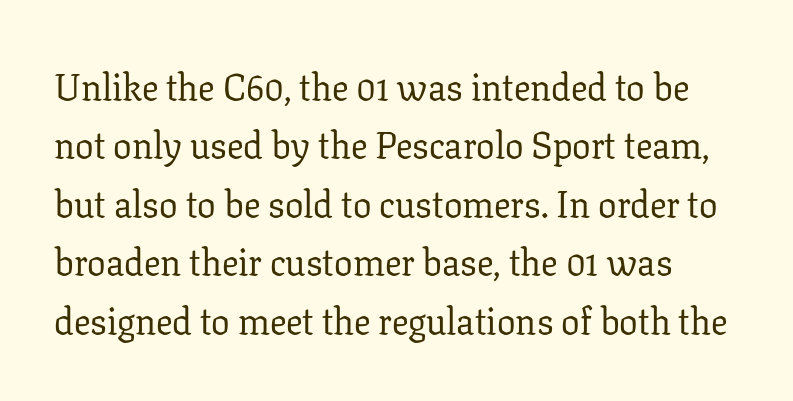
The letters stand straight up with perfectly vertical stems. Tracking here is standard; glyphs follow each other at the usual distance. Check under the words: just untouched page. You can tell from the footed stems that serif type was used. This sample has the flowing, uneven cadence of proportional lettering.
